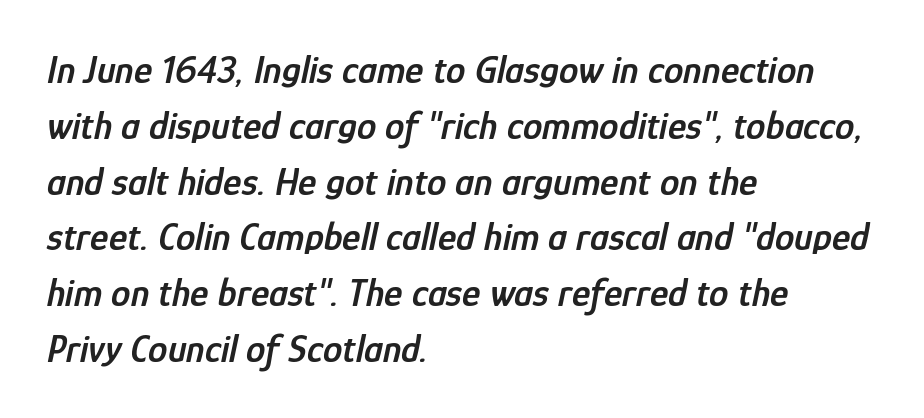
The image shows 39 px semibold, condensed type, italic (leaning right); set left-aligned, normal line spacing (1.43x), normal letter spacing, not underlined; low stroke contrast and a medium x-height.
